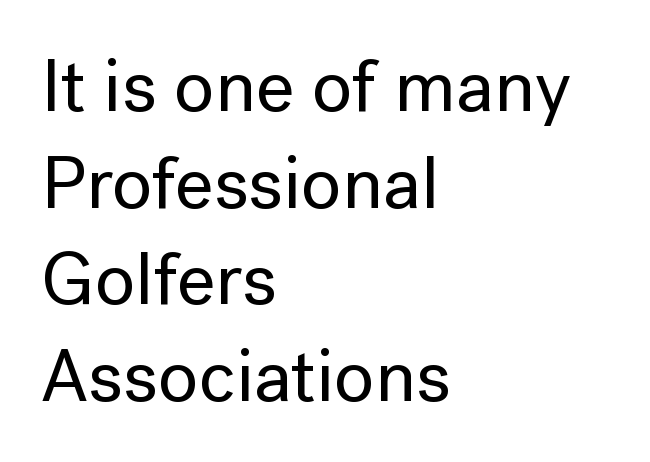
{"serif": "no", "italic": "no", "width": "normal", "stroke_contrast": "low", "x_height": "medium", "monospaced": "no", "underline": "no", "align": "left", "line_spacing": "normal", "line_spacing_ratio": 1.29, "letter_spacing": "normal", "letter_spacing_em": 0.0, "glyph_px": 75}
